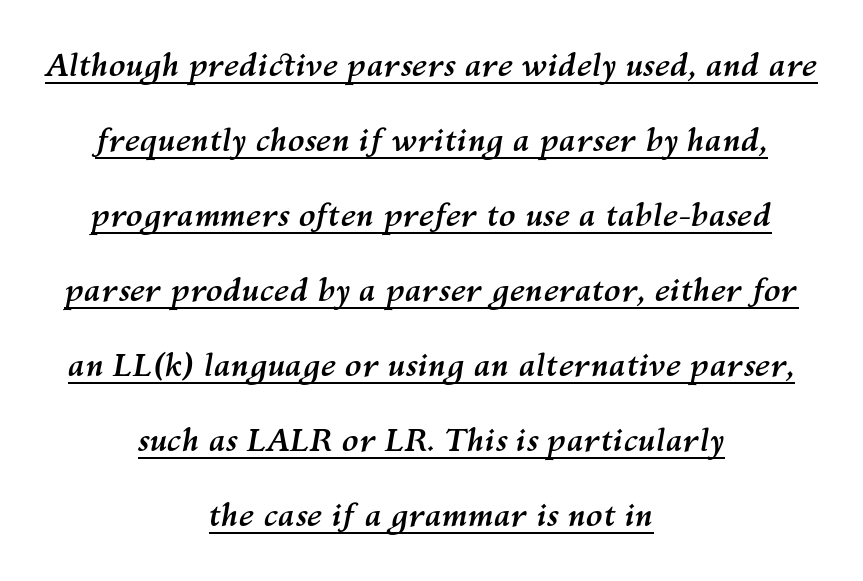
{"italic": "yes", "lean": "right", "slant_degrees": 10, "bold": "yes", "weight": "semibold", "width": "normal", "stroke_contrast": "medium", "x_height": "medium", "monospaced": "no", "underline": "yes", "align": "center", "line_spacing": "loose", "line_spacing_ratio": 2.42, "letter_spacing": "normal", "letter_spacing_em": 0.0, "glyph_px": 31}
